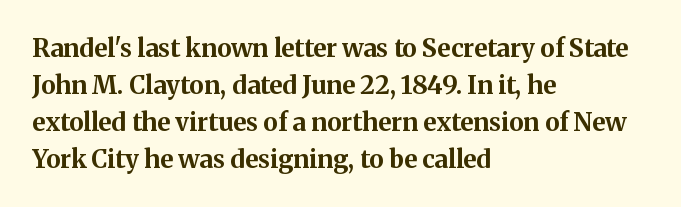
Horizontally, the lines are justified to the leading edge only. These words are printed bold, with thick strokes throughout. These lines sit exactly where default settings would place them. Every character sits straight up, as roman type does. Beneath every word, the page is bare.
